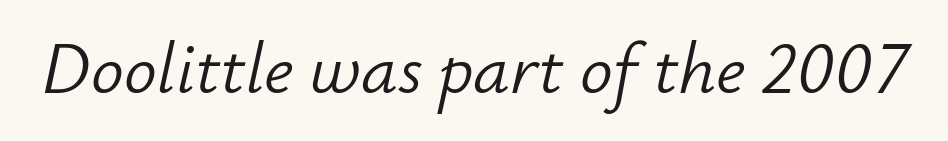
{"italic": "yes", "lean": "right", "slant_degrees": 12, "bold": "no", "weight": "light", "width": "normal", "stroke_contrast": "low", "x_height": "small", "monospaced": "no", "underline": "no", "letter_spacing": "normal", "letter_spacing_em": 0.0, "glyph_px": 73}
